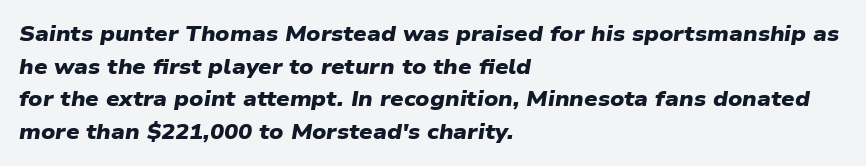
Just letters on the line, the space beneath them empty. If you measured baseline to baseline, you'd find a middling distance. As a designer I'd log this as weight 700, bold. This sample is left-justified, so line endings fall wherever the words run out. Inter-character spacing is left at the font's built-in metrics.
